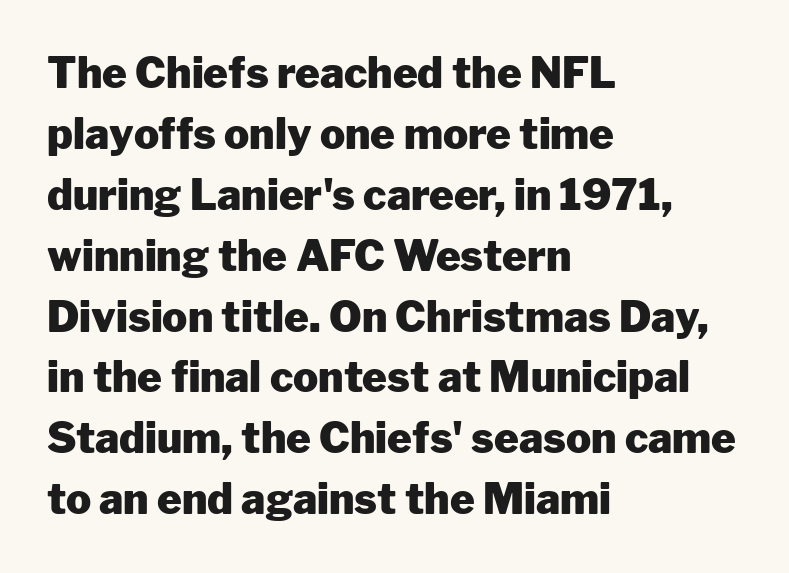
Has an underline been added? It has not. This sample has the flowing, uneven cadence of proportional lettering. These lines are composed in type without serifs. The lettering stays uniformly vertical, giving the passage a roman look. Look at the stroke-to-counter ratio: heavy, a bold.
